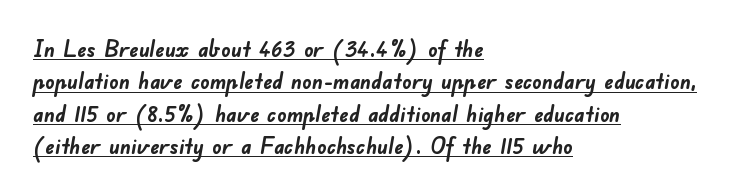
Compared with typical body copy, the letter spacing here is the same. The rendered words wear a rule along their underside. This sample is left-justified, so line endings fall wherever the words run out. The designer left line spacing at the default. As a designer I'd log this as weight 700, bold.
